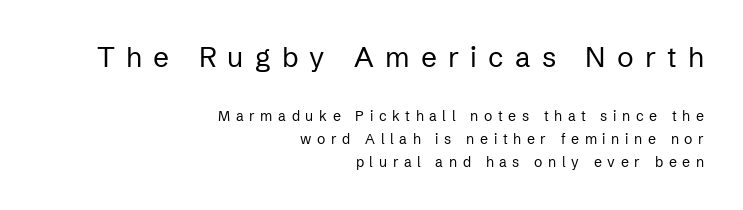
{"serif": "no", "italic": "no", "bold": "no", "weight": "regular", "width": "normal", "stroke_contrast": "low", "x_height": "medium", "monospaced": "no", "underline": "no", "align": "right", "line_spacing": "normal", "line_spacing_ratio": 1.63, "letter_spacing": "wide", "letter_spacing_em": 0.4, "larger_block": "first", "size_ratio": 2.0, "glyph_px": 28}
